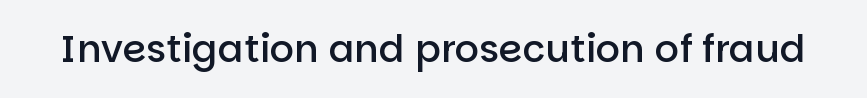
The image shows 38 px semibold sans-serif type, upright; set normal letter spacing, not underlined; low stroke contrast and a large x-height.
